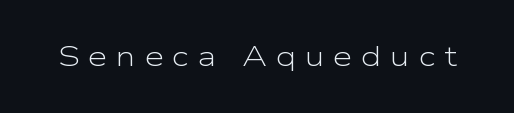
Letters have the restrained weight of plain body copy at most. Loose tracking; the words dissolve into strings of separated letters. The font's upright variant was chosen for this text. Is this a fixed-width face? No — the glyphs have proportional, varying widths. Does the type have serifs? No, each stem ends abruptly.
